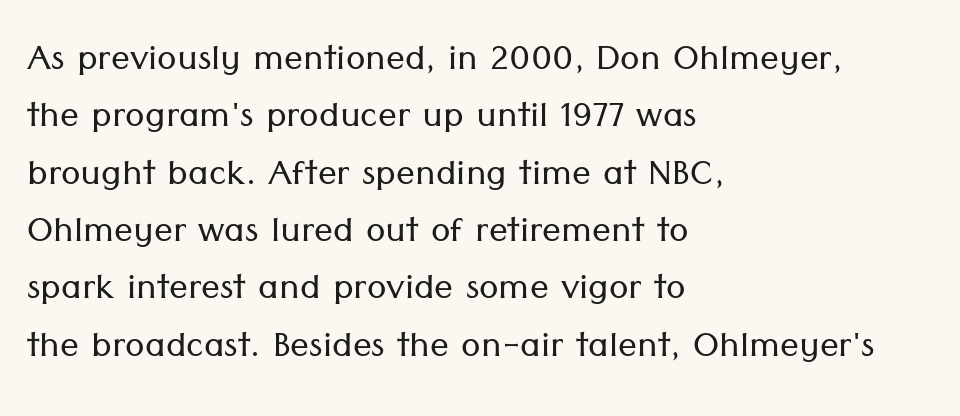
Q: Is the text bold? A: No.
Q: Is the text italic (slanted)? A: No, it is upright.
Q: Is the typeface a serif or a sans-serif typeface? A: Sans-serif.
Q: Is the text underlined? A: No.
Q: How is the paragraph aligned? A: Left-aligned.
Q: Is the spacing between letters normal or unusually wide? A: Normal.
Q: Width (condensed, normal, or wide)? A: Normal.
Q: Stroke contrast? A: Low.
Q: x-height? A: Medium.
Q: Monospaced? A: No.
